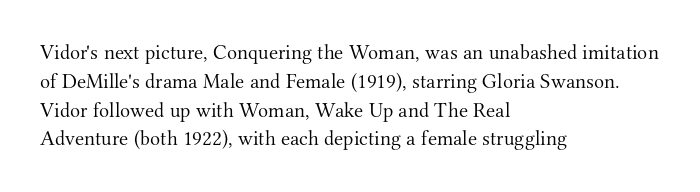
Q: Is the text bold? A: No.
Q: Is the text italic (slanted)? A: No, it is upright.
Q: Is the text underlined? A: No.
Q: How is the paragraph aligned? A: Left-aligned.
Q: Is the spacing between letters normal or unusually wide? A: Normal.
Q: Is the spacing between lines tight, normal or loose? A: Normal.
